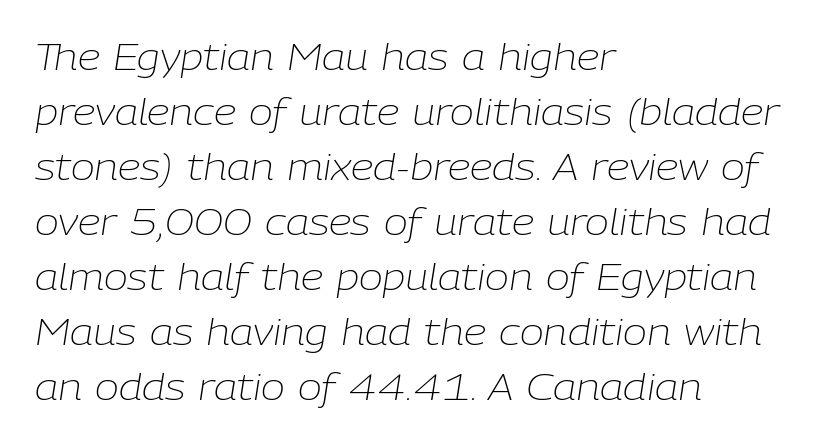
Q: Is the text bold? A: No.
Q: Is the text italic (slanted)? A: Yes, it leans right by about 9 degrees.
Q: Is the text underlined? A: No.
Q: How is the paragraph aligned? A: Left-aligned.
Q: Is the spacing between letters normal or unusually wide? A: Normal.
Q: Is the spacing between lines tight, normal or loose? A: Normal.
Q: Width (condensed, normal, or wide)? A: Normal.
Q: Stroke contrast? A: Low.
Q: x-height? A: Medium.
Q: Monospaced? A: No.
